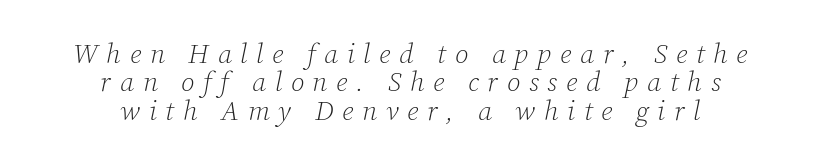
Q: Is the text bold? A: No.
Q: Is the text italic (slanted)? A: Yes, it leans right by about 12 degrees.
Q: Is the typeface a serif or a sans-serif typeface? A: Serif.
Q: Is the text underlined? A: No.
Q: How is the paragraph aligned? A: Centered.
Q: Is the spacing between letters normal or unusually wide? A: Unusually wide.
Q: Is the spacing between lines tight, normal or loose? A: Tight.
Q: Width (condensed, normal, or wide)? A: Normal.
Q: Stroke contrast? A: Low.
Q: x-height? A: Medium.
Q: Monospaced? A: No.
